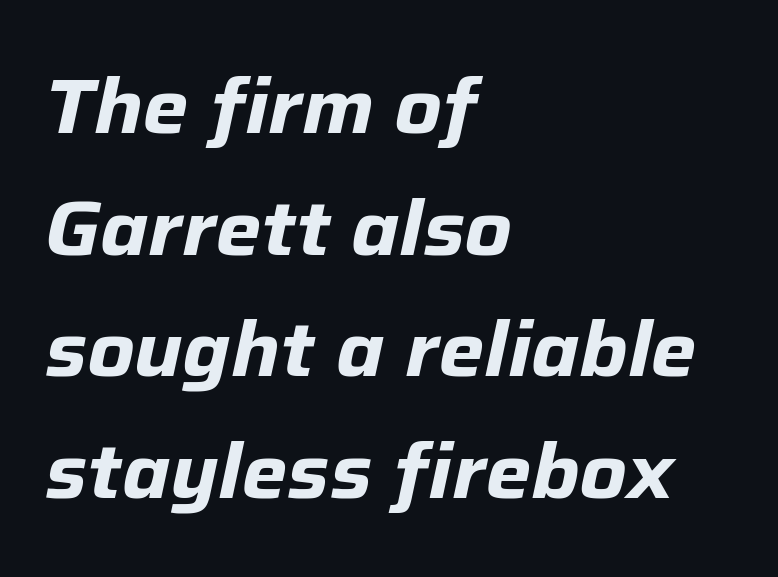
Quick note: underline off. The whole block is typeset with a tilt. A typesetter would call this leading conventional body-copy spacing. The passage shown has conventional tracking throughout.
